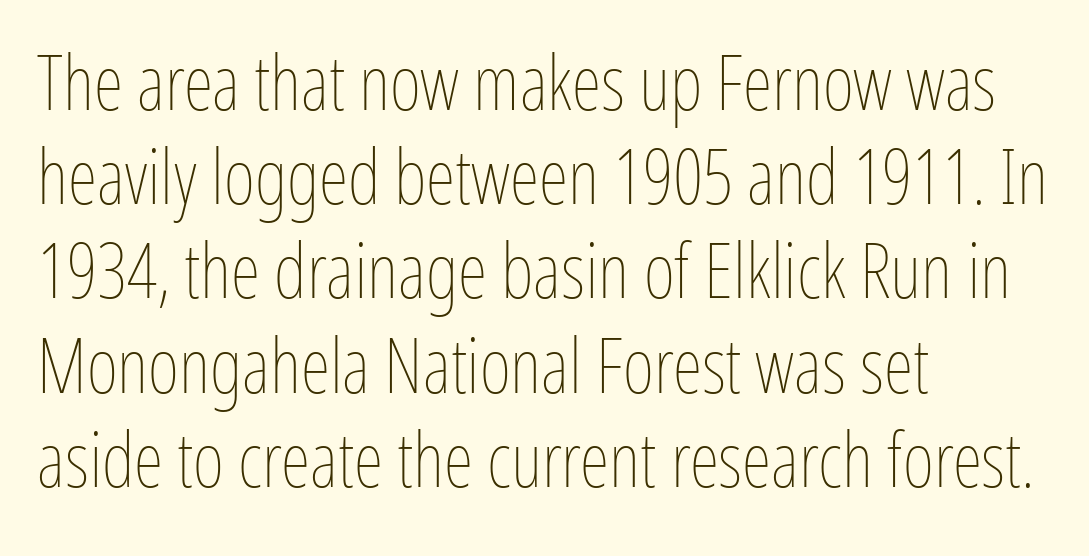
{"italic": "no", "bold": "no", "weight": "thin", "width": "condensed", "stroke_contrast": "low", "x_height": "medium", "monospaced": "no", "underline": "no", "align": "left", "line_spacing_ratio": 1.24, "letter_spacing": "normal", "letter_spacing_em": 0.0, "glyph_px": 76}
